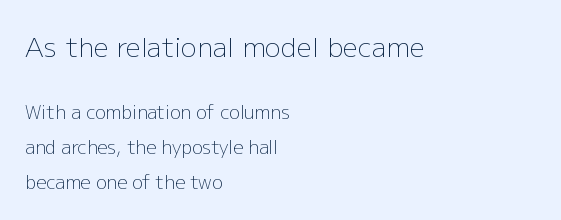
The image shows 27 px text type, upright; set left-aligned, loose line spacing (1.92x), normal letter spacing, not underlined; the first (top) block is 1.5x larger.
